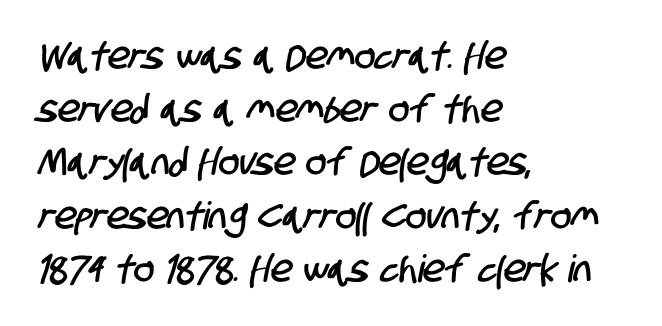
Q: Is the typeface a serif or a sans-serif typeface? A: Sans-serif.
Q: Is the text underlined? A: No.
Q: How is the paragraph aligned? A: Left-aligned.
Q: Is the spacing between letters normal or unusually wide? A: Normal.
Q: Is the spacing between lines tight, normal or loose? A: Normal.
Q: Width (condensed, normal, or wide)? A: Condensed.
Q: Stroke contrast? A: Low.
Q: x-height? A: Large.
Q: Monospaced? A: No.
